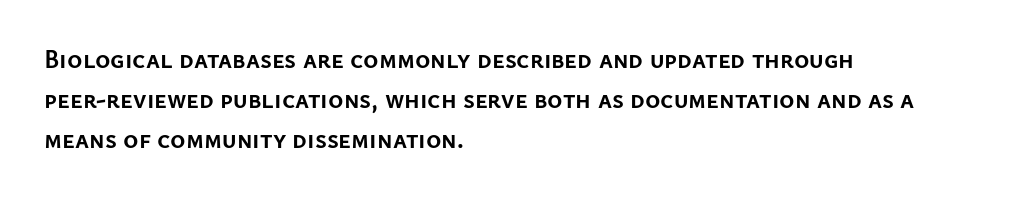
The image shows 26 px bold type, upright; set left-aligned, normal line spacing (1.53x), normal letter spacing, not underlined.
